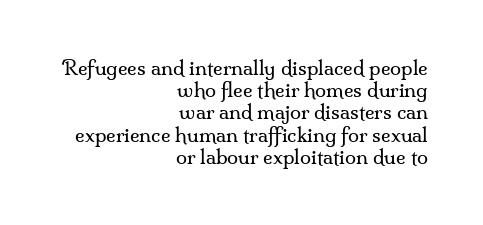
The typography opts for an upright posture over an oblique one. Honestly, there is no underline to notice here at all. Students, observe: this is what under-led, compact text looks like. The gaps between neighbouring characters are ordinary and unremarkable. The font sits on the lighter half of the weight spectrum, regular included.
